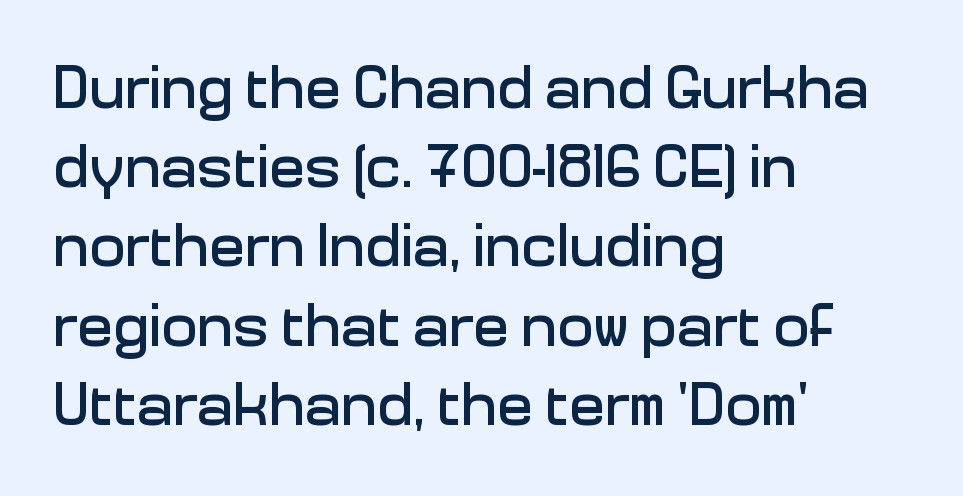
The image shows 60 px sans-serif type, upright; set left-aligned, normal line spacing (1.32x), normal letter spacing, not underlined; low stroke contrast and a medium x-height.
